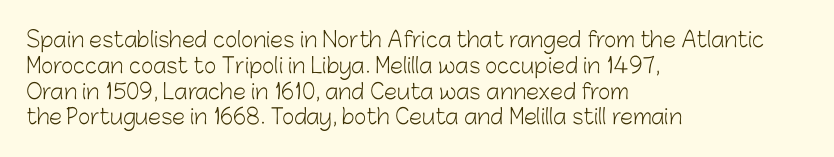
Q: Is the text bold? A: No.
Q: Is the text italic (slanted)? A: No, it is upright.
Q: Is the text underlined? A: No.
Q: How is the paragraph aligned? A: Left-aligned.
Q: Is the spacing between letters normal or unusually wide? A: Normal.
